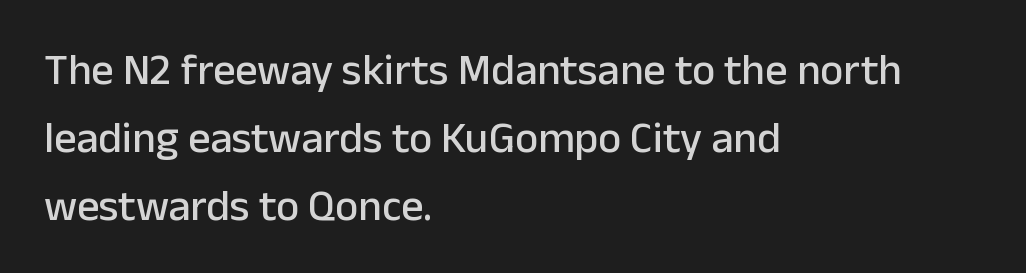
{"serif": "no", "italic": "no", "width": "normal", "stroke_contrast": "low", "x_height": "medium", "monospaced": "no", "underline": "no", "align": "left", "line_spacing": "normal", "line_spacing_ratio": 1.54, "letter_spacing": "normal", "letter_spacing_em": 0.0, "glyph_px": 44}
